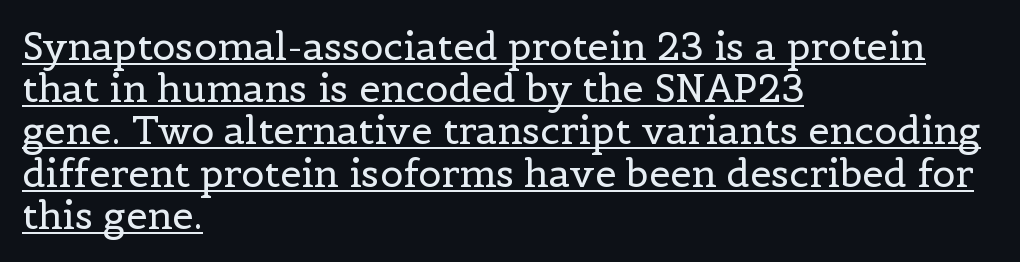
Note the varied advance widths — an 'i' is clearly narrower than an 'm'. Nope, not italic — everything's standing straight. Stroke thickness stays within the range of a standard reading face or lighter. Leading is clearly below the norm, producing a dense column. The rendered words wear a rule along their underside. Reading down the block, your eye returns to a fixed left position each line.
